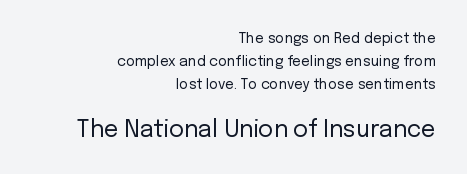
The image shows 23 px text type, upright; set right-aligned, normal line spacing (1.63x), normal letter spacing, not underlined; the second (bottom) block is 1.64x larger.
